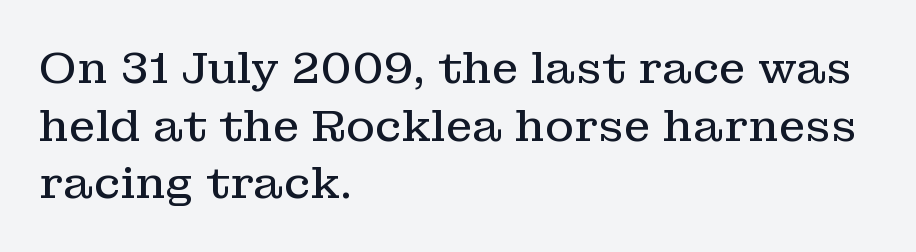
Q: Is the text bold? A: No.
Q: Is the text italic (slanted)? A: No, it is upright.
Q: Is the typeface a serif or a sans-serif typeface? A: Serif.
Q: Is the text underlined? A: No.
Q: How is the paragraph aligned? A: Left-aligned.
Q: Is the spacing between letters normal or unusually wide? A: Normal.
Q: Is the spacing between lines tight, normal or loose? A: Normal.
Q: Width (condensed, normal, or wide)? A: Normal.
Q: Stroke contrast? A: Low.
Q: x-height? A: Medium.
Q: Monospaced? A: No.
